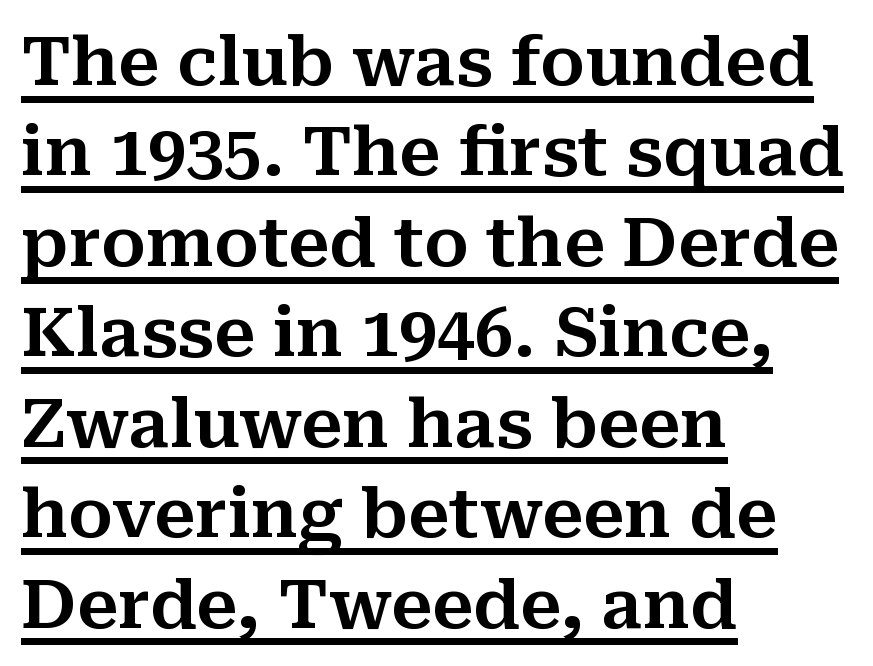
The face used here is seriffed, in the tradition of book romans. What stands out about the letter spacing? Nothing — it is the standard amount. Spacing verdict: proportional, widths tailored to each character. Upright lettering throughout. A student would call this left alignment; a typographer would say flush left, rag right. Students, observe the line beneath the letters — that is underlining.
